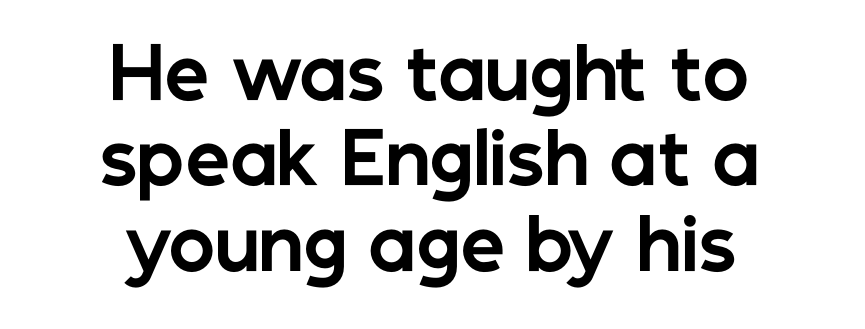
The image shows 70 px bold sans-serif type, upright; set centered, line spacing 1.22x, normal letter spacing, not underlined; low stroke contrast and a medium x-height.
